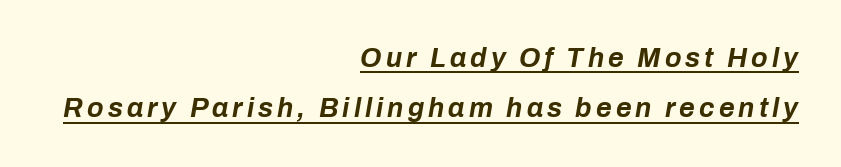
The image shows 27 px bold type, italic (leaning right); set right-aligned, line spacing 1.87x, underlined.
